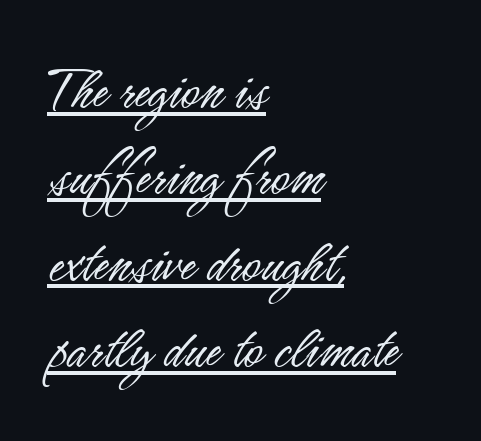
Beneath each row of characters lies a ruled line. No heavy texture on the line: the type isn't bold. Each letter's strokes conclude bluntly, with no projecting serifs. This block has exactly the height ordinary leading produces.
